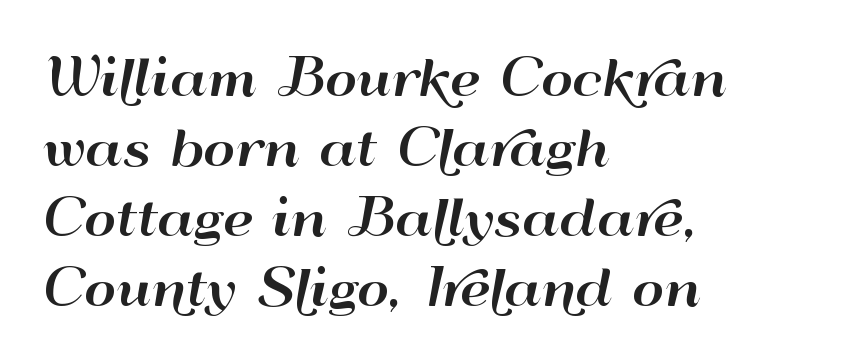
Varying glyph widths throughout — classic text-font behaviour. The space between consecutive lines is moderate. Underline: absent. Nothing unusual about the tracking: characters are spaced as the font intends.
